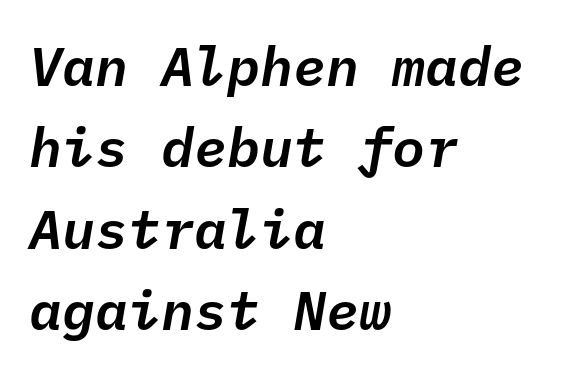
Note the uniform advance width — an 'i' takes as much space as an 'm'. Vertically, the passage feels balanced, rows spaced as you'd expect. The glyphs look as if they've been sheared to an angle. Is the block centered? No — it sits flush against the left margin. Only glyphs here, with clear space below each row.
